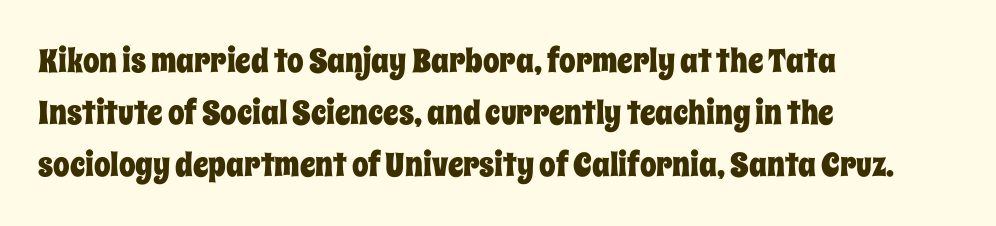
Q: Is the text italic (slanted)? A: No, it is upright.
Q: Is the text underlined? A: No.
Q: How is the paragraph aligned? A: Left-aligned.
Q: Is the spacing between letters normal or unusually wide? A: Normal.
Q: Is the spacing between lines tight, normal or loose? A: Normal.
Q: Width (condensed, normal, or wide)? A: Condensed.
Q: Stroke contrast? A: Low.
Q: x-height? A: Large.
Q: Monospaced? A: No.
